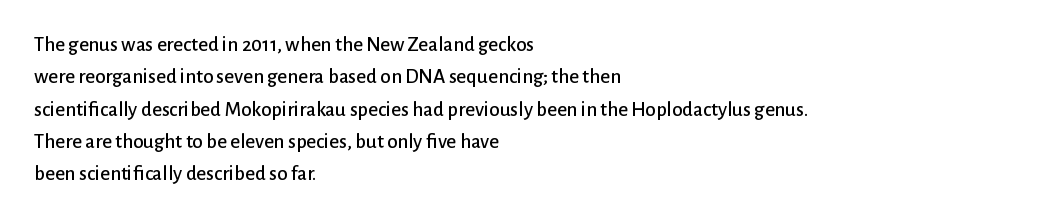
{"italic": "no", "underline": "no", "align": "left", "line_spacing": "normal", "line_spacing_ratio": 1.54, "letter_spacing": "normal", "letter_spacing_em": 0.0, "glyph_px": 21}
